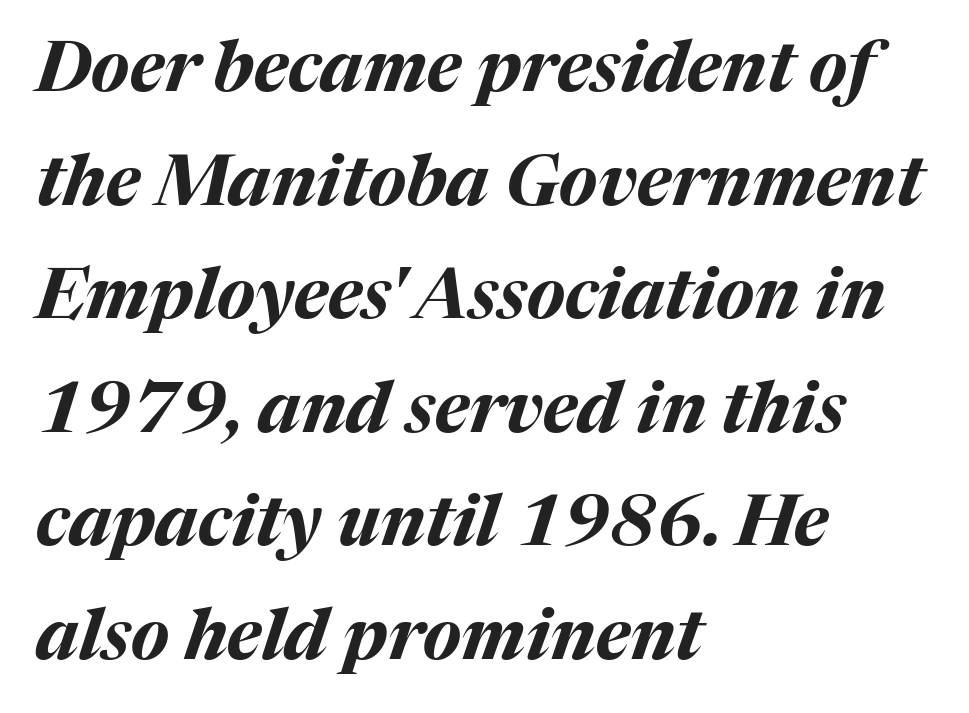
The image shows 71 px bold type, italic (leaning right); set left-aligned, normal line spacing (1.6x), normal letter spacing, not underlined; medium stroke contrast and a medium x-height.
